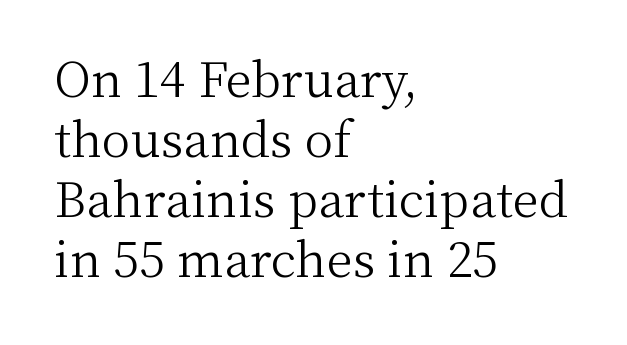
The image shows 48 px light serif type, upright; set left-aligned, normal line spacing (1.25x), normal letter spacing, not underlined; medium stroke contrast and a medium x-height.
